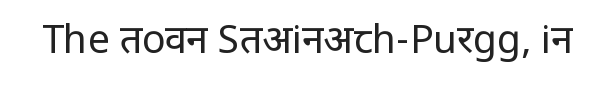
{"serif": "no", "italic": "no", "bold": "no", "weight": "regular", "width": "condensed", "stroke_contrast": "low", "x_height": "large", "monospaced": "no", "underline": "no", "letter_spacing": "normal", "letter_spacing_em": 0.0, "glyph_px": 39}
